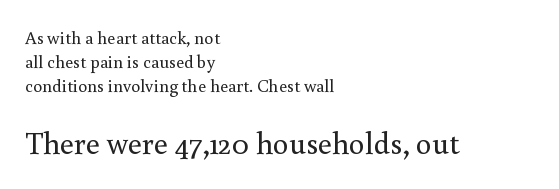
Q: Is the text bold? A: No.
Q: Is the text italic (slanted)? A: No, it is upright.
Q: Is the typeface a serif or a sans-serif typeface? A: Serif.
Q: Is the text underlined? A: No.
Q: How is the paragraph aligned? A: Left-aligned.
Q: Is the spacing between letters normal or unusually wide? A: Normal.
Q: Is the spacing between lines tight, normal or loose? A: Normal.
Q: Which block of text is set in a larger size, the first (top) or the second (bottom)? A: The second (bottom) one.
Q: Width (condensed, normal, or wide)? A: Normal.
Q: x-height? A: Small.
Q: Monospaced? A: No.
